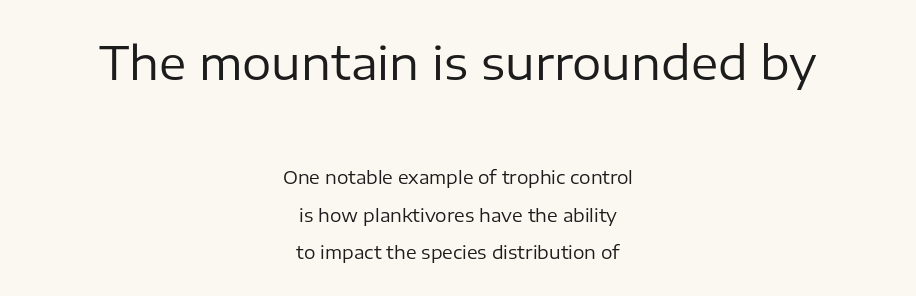
Between one letter and the next there's only the usual sliver of space. In CSS terms this would be text-align: center. Looks like regular typesetting: each glyph gets only the width it needs. The specimen omits any rule beneath the text block's lines. Posture: upright roman. Large over small — that's the arrangement of the two blocks here.
